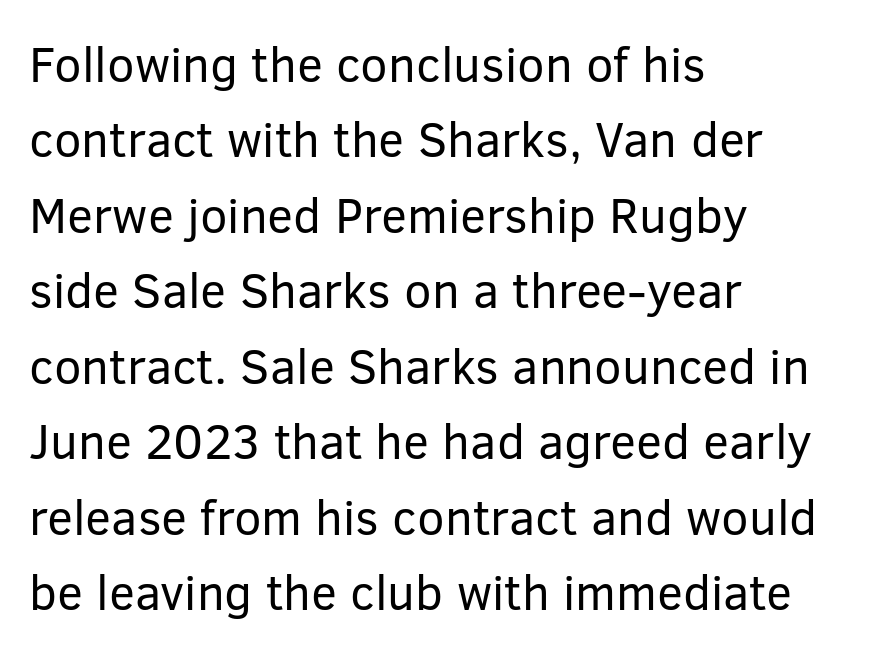
Q: Is the text bold? A: No.
Q: Is the text italic (slanted)? A: No, it is upright.
Q: Is the typeface a serif or a sans-serif typeface? A: Sans-serif.
Q: Is the text underlined? A: No.
Q: How is the paragraph aligned? A: Left-aligned.
Q: Is the spacing between letters normal or unusually wide? A: Normal.
Q: Is the spacing between lines tight, normal or loose? A: Normal.
Q: Width (condensed, normal, or wide)? A: Normal.
Q: Stroke contrast? A: Low.
Q: x-height? A: Medium.
Q: Monospaced? A: No.
